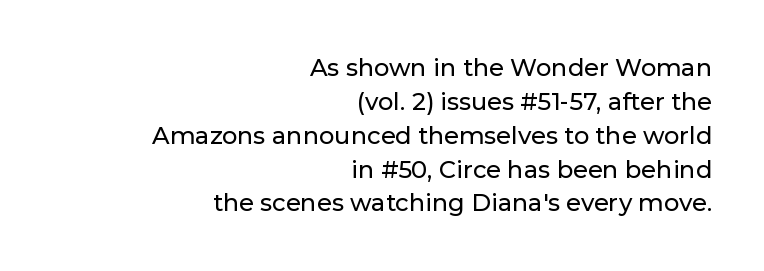
{"italic": "no", "underline": "no", "align": "right", "line_spacing": "normal", "line_spacing_ratio": 1.41, "letter_spacing": "normal", "letter_spacing_em": 0.0, "glyph_px": 24}
